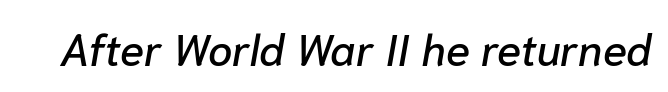
The image shows 44 px text type, italic (leaning right); set normal letter spacing, not underlined; low stroke contrast and a medium x-height.
